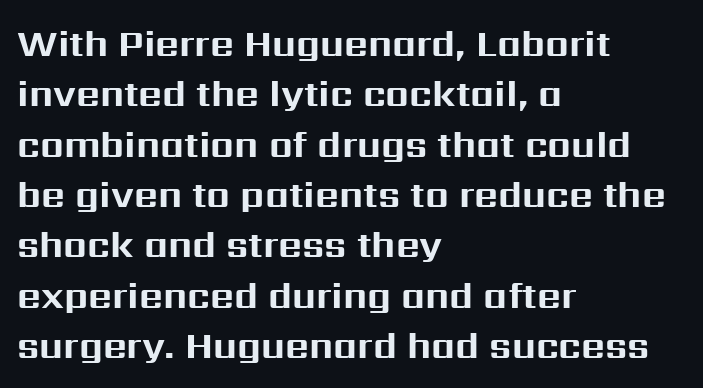
{"serif": "no", "italic": "no", "bold": "yes", "weight": "bold", "width": "normal", "stroke_contrast": "medium", "x_height": "medium", "monospaced": "no", "underline": "no", "align": "left", "line_spacing": "normal", "line_spacing_ratio": 1.36, "letter_spacing": "normal", "letter_spacing_em": 0.0, "glyph_px": 37}
